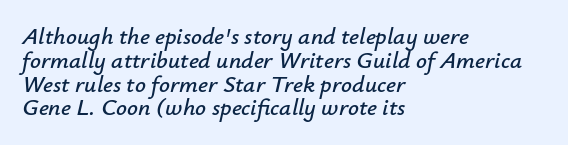
{"italic": "yes", "lean": "right", "slant_degrees": 12, "underline": "no", "align": "left", "line_spacing": "tight", "line_spacing_ratio": 0.99, "letter_spacing": "normal", "letter_spacing_em": 0.0, "glyph_px": 24}
